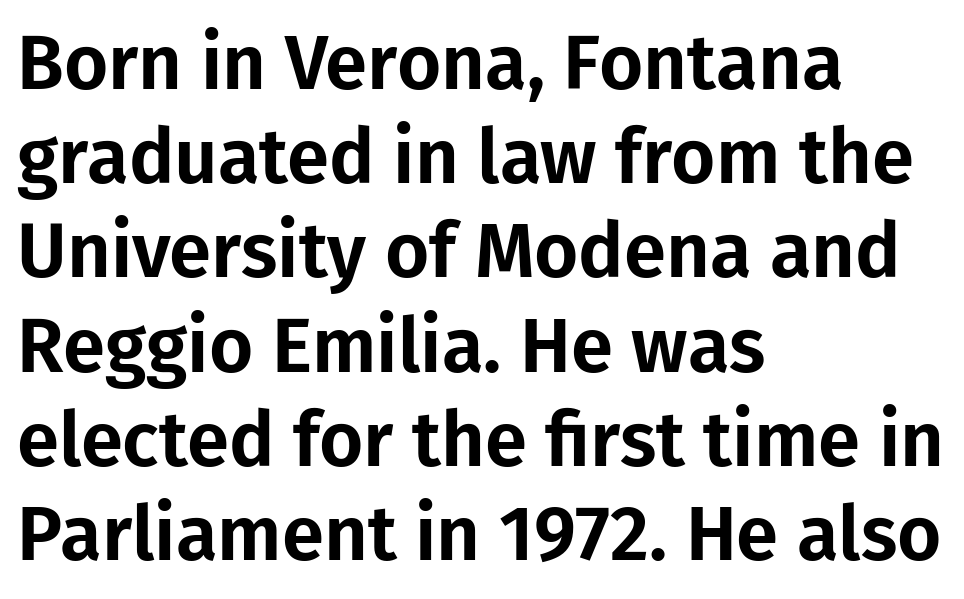
Q: Is the text italic (slanted)? A: No, it is upright.
Q: Is the typeface a serif or a sans-serif typeface? A: Sans-serif.
Q: Is the text underlined? A: No.
Q: How is the paragraph aligned? A: Left-aligned.
Q: Is the spacing between letters normal or unusually wide? A: Normal.
Q: Width (condensed, normal, or wide)? A: Normal.
Q: Stroke contrast? A: Low.
Q: x-height? A: Medium.
Q: Monospaced? A: No.
